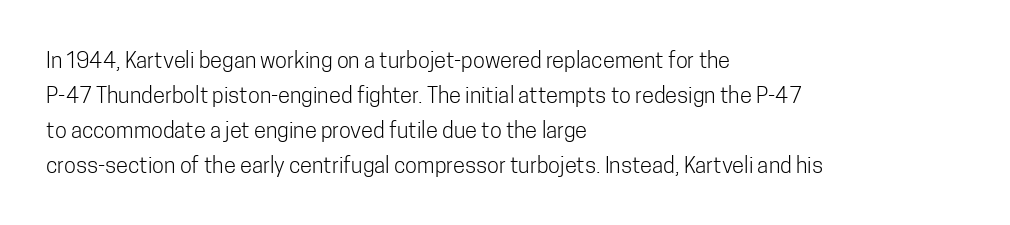
The image shows 22 px text type, upright; set left-aligned, normal line spacing (1.59x), normal letter spacing, not underlined.
